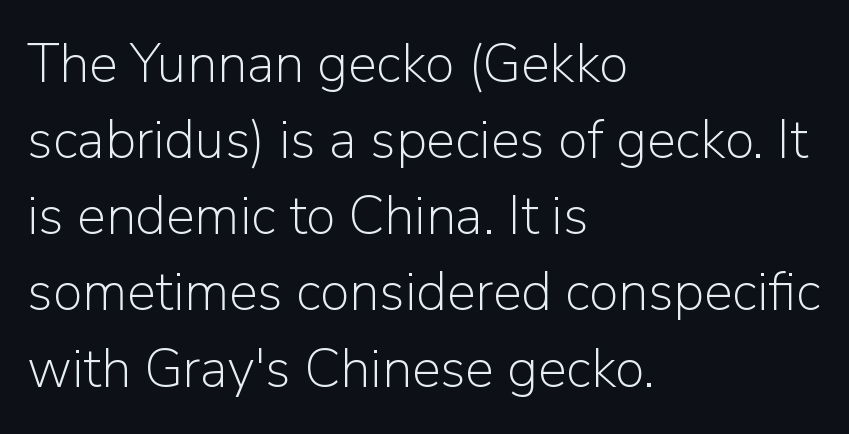
The image shows 54 px light sans-serif type, upright; set left-aligned, normal line spacing (1.41x), normal letter spacing, not underlined; low stroke contrast and a medium x-height.
